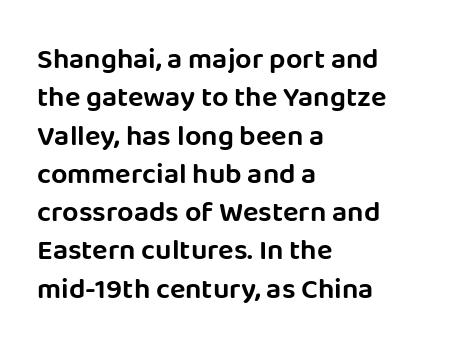
{"serif": "no", "italic": "no", "width": "normal", "stroke_contrast": "low", "x_height": "large", "monospaced": "no", "underline": "no", "align": "left", "line_spacing": "normal", "line_spacing_ratio": 1.32, "letter_spacing": "normal", "letter_spacing_em": 0.0, "glyph_px": 29}
